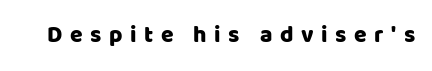
Q: Is the text italic (slanted)? A: No, it is upright.
Q: Is the text underlined? A: No.
Q: Is the spacing between letters normal or unusually wide? A: Unusually wide.
